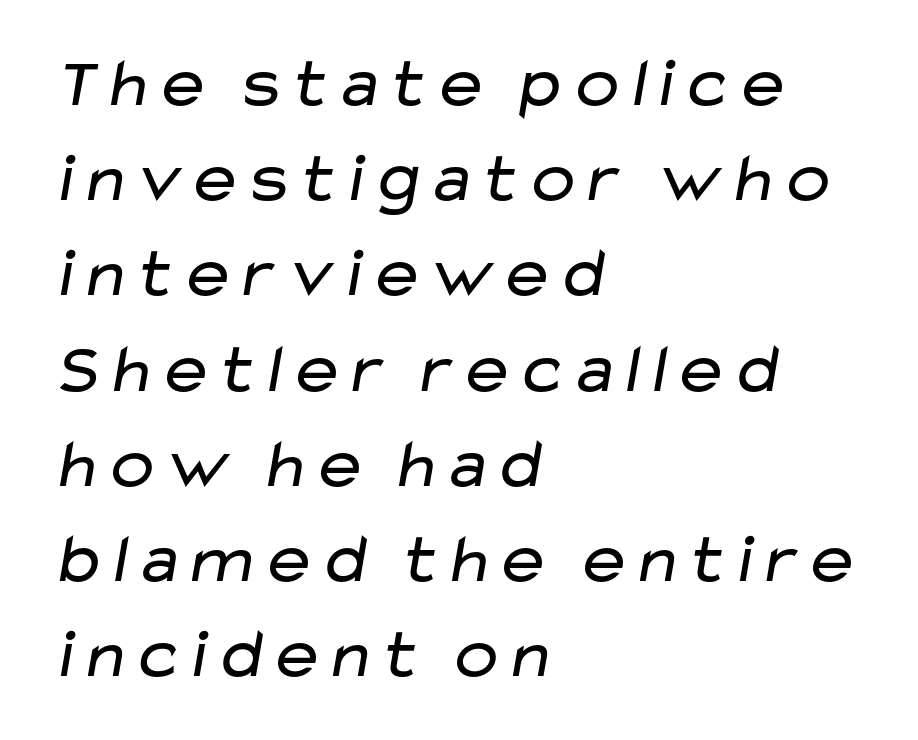
The image shows 70 px regular-weight, wide sans-serif type; set left-aligned, normal line spacing (1.36x), normal letter spacing, not underlined; low stroke contrast and a medium x-height.
